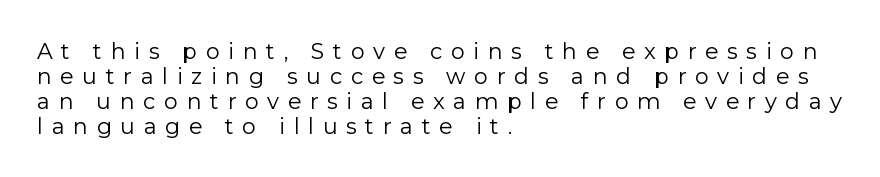
{"italic": "no", "bold": "no", "underline": "no", "align": "left", "line_spacing": "tight", "line_spacing_ratio": 1.13, "letter_spacing": "wide", "letter_spacing_em": 0.39, "glyph_px": 22}
